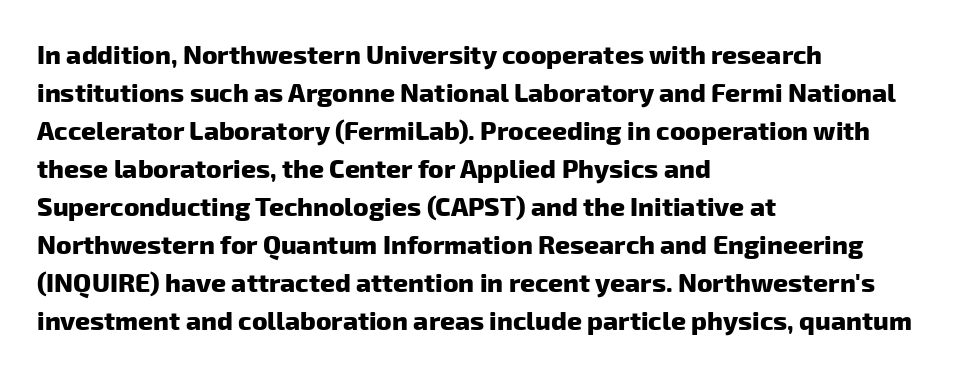
The image shows 26 px bold type; set left-aligned, normal line spacing (1.46x), normal letter spacing, not underlined.
